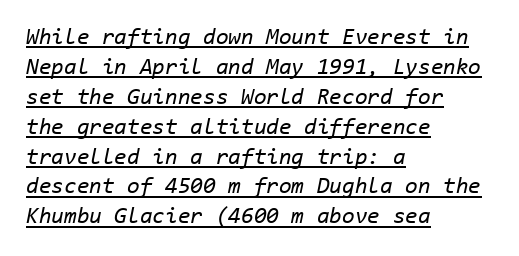
The image shows 23 px text type, italic (leaning right); set left-aligned, normal line spacing (1.3x), normal letter spacing, underlined.
